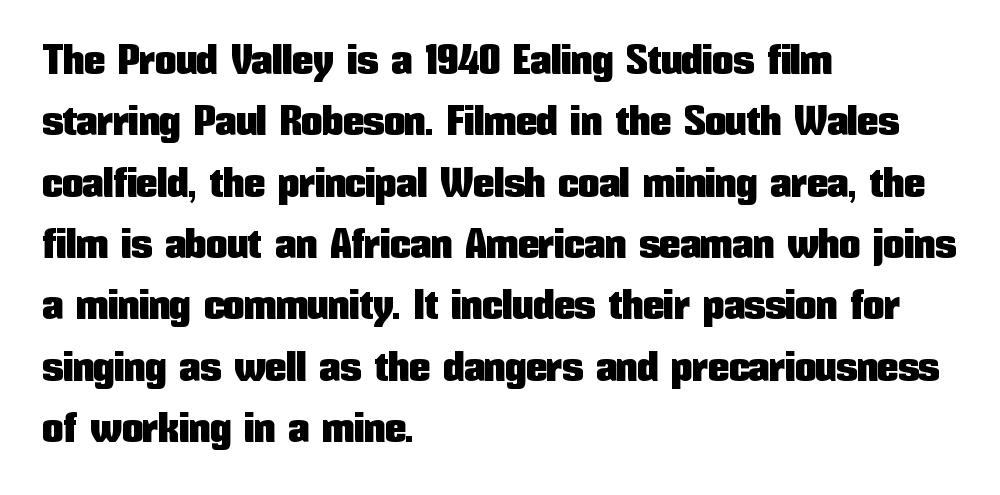
Q: Is the text italic (slanted)? A: No, it is upright.
Q: Is the typeface a serif or a sans-serif typeface? A: Sans-serif.
Q: Is the text underlined? A: No.
Q: How is the paragraph aligned? A: Left-aligned.
Q: Is the spacing between letters normal or unusually wide? A: Normal.
Q: Is the spacing between lines tight, normal or loose? A: Normal.
Q: Width (condensed, normal, or wide)? A: Condensed.
Q: Stroke contrast? A: Low.
Q: x-height? A: Medium.
Q: Monospaced? A: No.
